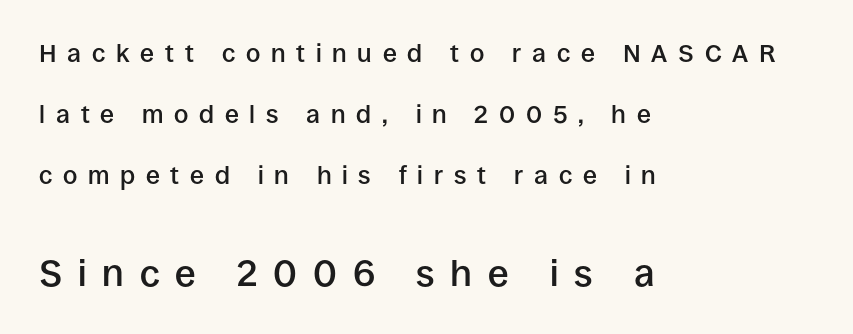
A student would call this left alignment; a typographer would say flush left, rag right. Check under the words: just untouched page. The rendering inserts visible extra space after every character. Honestly, the rows look like they've been pulled way apart. The second block has been scaled up relative to the first. The axis of the letterforms is exactly vertical.
